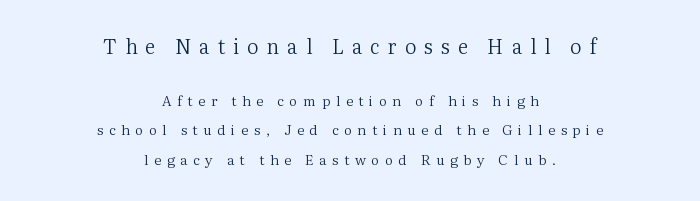
Q: Is the text bold? A: No.
Q: Is the text italic (slanted)? A: No, it is upright.
Q: Is the text underlined? A: No.
Q: How is the paragraph aligned? A: Centered.
Q: Is the spacing between letters normal or unusually wide? A: Unusually wide.
Q: Is the spacing between lines tight, normal or loose? A: Loose.
Q: Which block of text is set in a larger size, the first (top) or the second (bottom)? A: The first (top) one.
